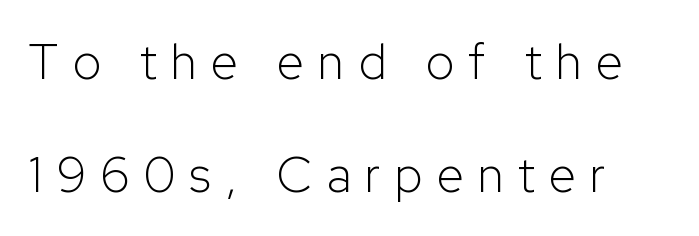
{"serif": "no", "italic": "no", "bold": "no", "weight": "light", "width": "normal", "stroke_contrast": "low", "x_height": "medium", "monospaced": "no", "underline": "no", "align": "left", "line_spacing": "loose", "line_spacing_ratio": 2.3, "letter_spacing": "wide", "letter_spacing_em": 0.29, "glyph_px": 49}
